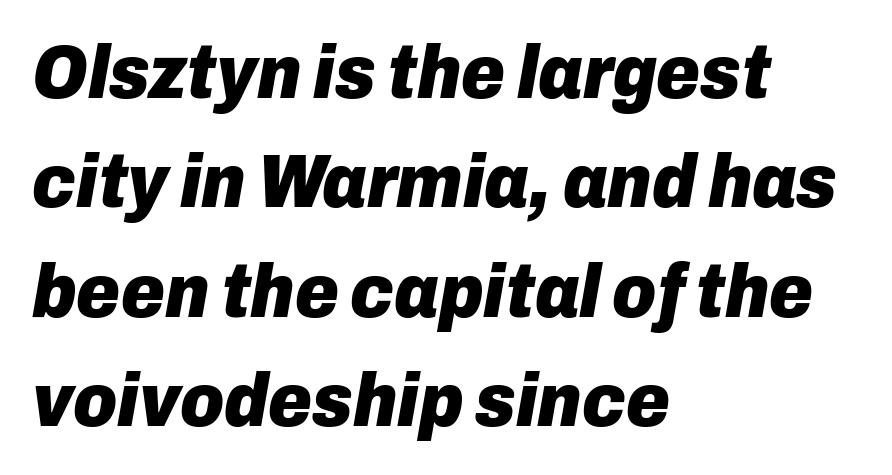
The image shows 75 px heavy type, italic (leaning right); set left-aligned, normal line spacing (1.46x), normal letter spacing, not underlined; low stroke contrast and a medium x-height.
